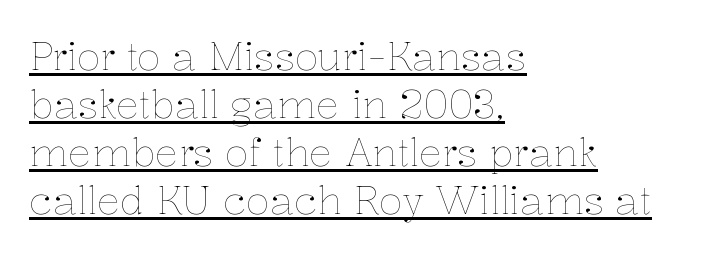
{"italic": "no", "bold": "no", "weight": "thin", "width": "normal", "stroke_contrast": "low", "x_height": "medium", "monospaced": "no", "underline": "yes", "align": "left", "line_spacing_ratio": 1.23, "letter_spacing": "normal", "letter_spacing_em": 0.0, "glyph_px": 39}
